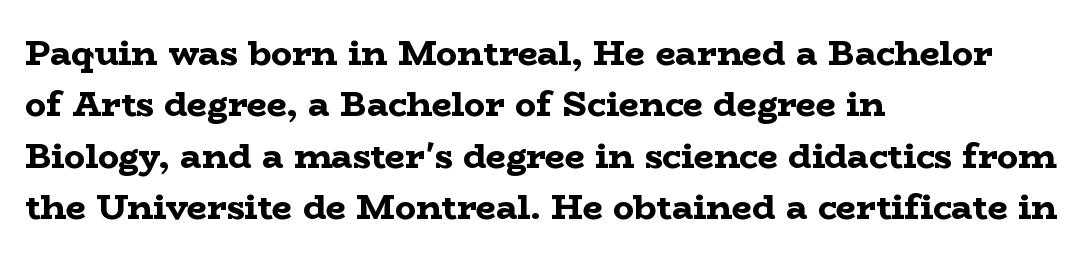
Q: Is the text bold? A: Yes.
Q: Is the text italic (slanted)? A: No, it is upright.
Q: Is the typeface a serif or a sans-serif typeface? A: Serif.
Q: Is the text underlined? A: No.
Q: How is the paragraph aligned? A: Left-aligned.
Q: Is the spacing between letters normal or unusually wide? A: Normal.
Q: Is the spacing between lines tight, normal or loose? A: Normal.
Q: Width (condensed, normal, or wide)? A: Wide.
Q: Stroke contrast? A: Low.
Q: x-height? A: Medium.
Q: Monospaced? A: No.
